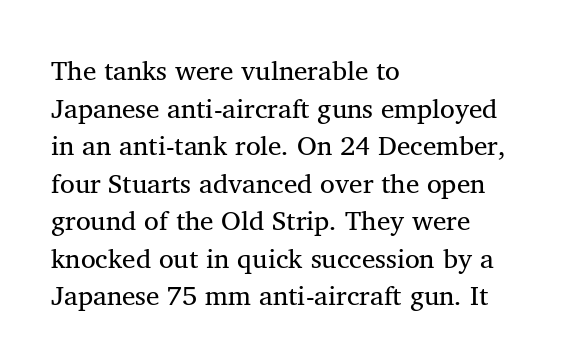
Q: Is the text bold? A: No.
Q: Is the text italic (slanted)? A: No, it is upright.
Q: Is the text underlined? A: No.
Q: How is the paragraph aligned? A: Left-aligned.
Q: Is the spacing between letters normal or unusually wide? A: Normal.
Q: Is the spacing between lines tight, normal or loose? A: Normal.
